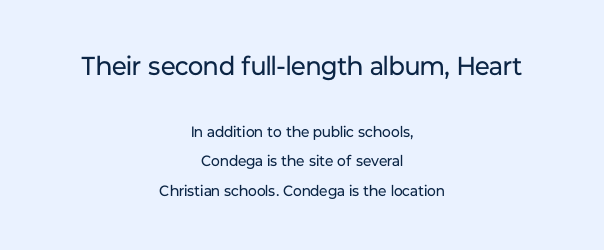
{"italic": "no", "bold": "no", "underline": "no", "align": "center", "line_spacing": "loose", "line_spacing_ratio": 1.99, "letter_spacing": "normal", "letter_spacing_em": 0.0, "larger_block": "first", "size_ratio": 1.73, "glyph_px": 26}
